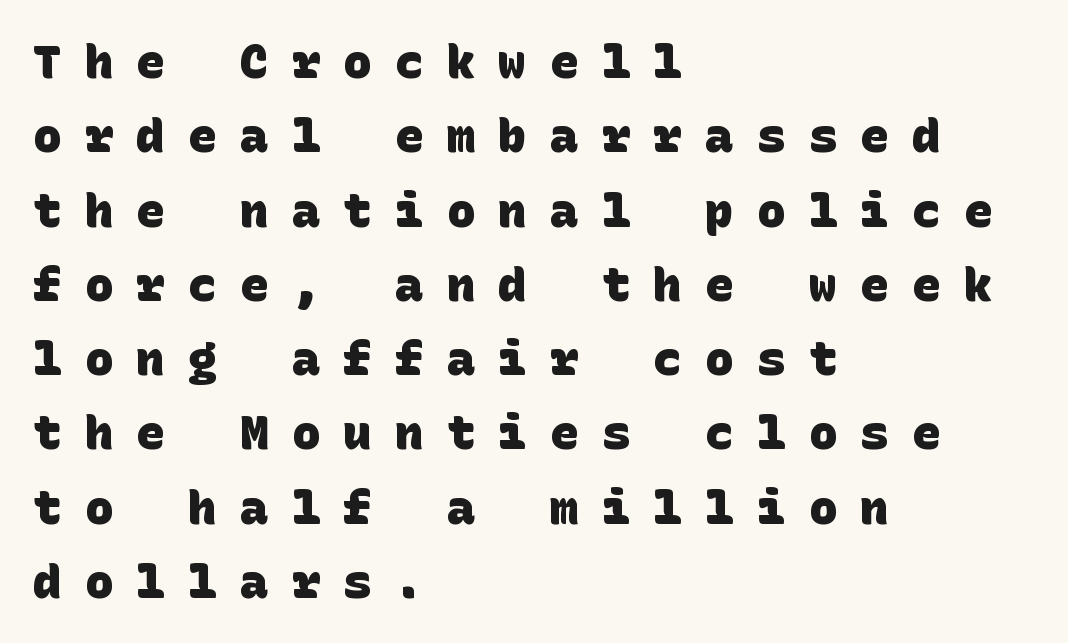
Casual observation: everything's shoved over to the left. Does the weight exceed regular? Yes, all the way to bold. The rendering inserts visible extra space after every character. This sample uses a sans-serif face.
